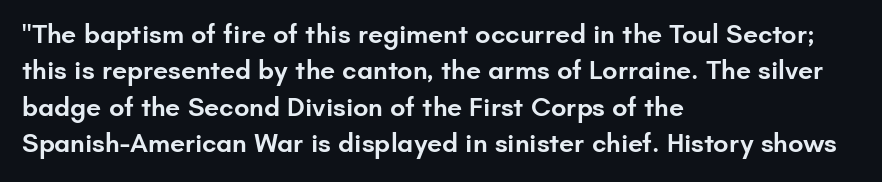
Q: Is the text bold? A: Semi-bold.
Q: Is the text italic (slanted)? A: No, it is upright.
Q: Is the text underlined? A: No.
Q: How is the paragraph aligned? A: Left-aligned.
Q: Is the spacing between letters normal or unusually wide? A: Normal.
Q: Is the spacing between lines tight, normal or loose? A: Normal.
